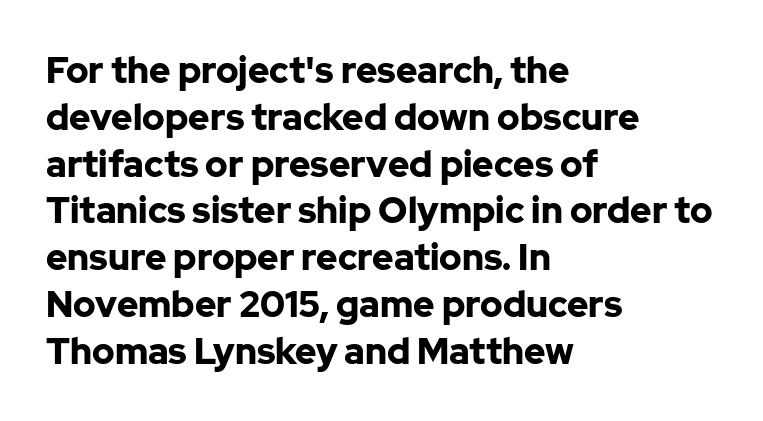
The image shows 36 px bold sans-serif type, upright; set left-aligned, normal line spacing (1.3x), normal letter spacing, not underlined; low stroke contrast and a medium x-height.
